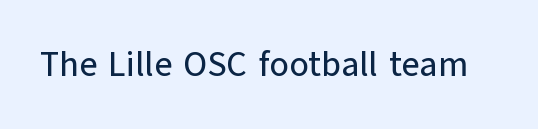
{"serif": "no", "italic": "no", "width": "normal", "stroke_contrast": "low", "x_height": "medium", "monospaced": "no", "underline": "no", "letter_spacing": "normal", "letter_spacing_em": 0.0, "glyph_px": 35}
